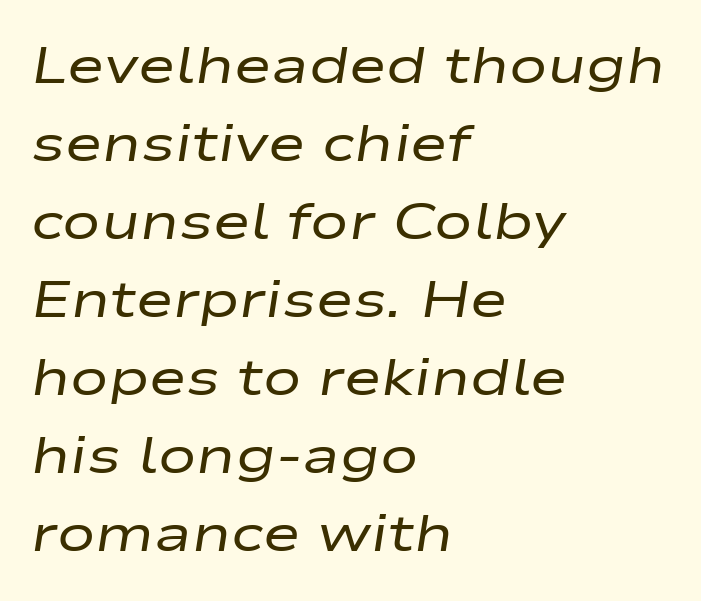
{"italic": "yes", "lean": "right", "slant_degrees": 9, "bold": "no", "weight": "regular", "width": "wide", "stroke_contrast": "low", "x_height": "medium", "monospaced": "no", "underline": "no", "align": "left", "line_spacing": "normal", "line_spacing_ratio": 1.53, "letter_spacing": "normal", "letter_spacing_em": 0.0, "glyph_px": 51}
